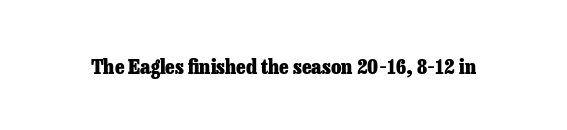
Q: Is the text bold? A: Yes.
Q: Is the text italic (slanted)? A: No, it is upright.
Q: Is the text underlined? A: No.
Q: Is the spacing between letters normal or unusually wide? A: Normal.
